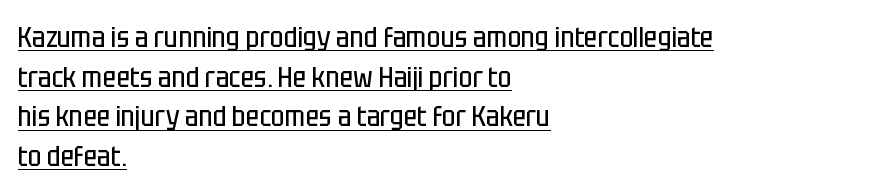
Notice how the stems are strictly vertical — no italics here. In terms of letterform style, serifs are entirely absent. The line-height multiplier appears to be the usual default. Summary of weight: not heavy and not bold. Nobody touched the tracking dial on this one. The face used here is proportionally spaced, like ordinary book or web type.
